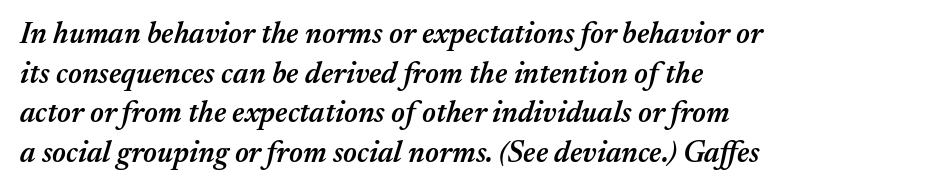
Bold? Not quite — semibold, heavier than regular but stopping short. Line starts are locked; line ends wander. Each letter keeps its own natural width here, so spacing adapts to shape. This sample uses plain, unmodified letter spacing.
